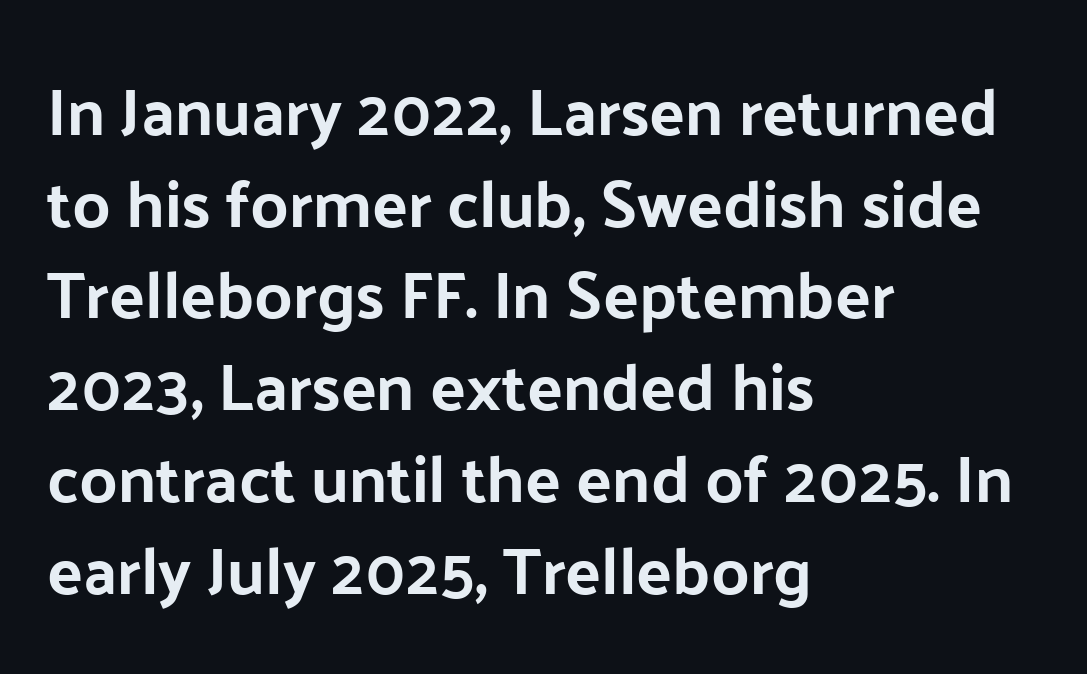
{"serif": "no", "italic": "no", "width": "normal", "stroke_contrast": "low", "x_height": "medium", "monospaced": "no", "underline": "no", "align": "left", "line_spacing": "normal", "line_spacing_ratio": 1.39, "letter_spacing": "normal", "letter_spacing_em": 0.0, "glyph_px": 66}
